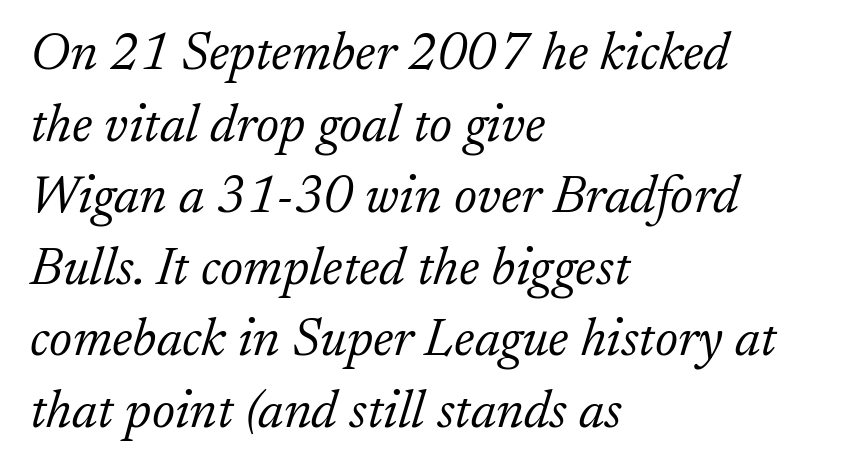
Looking at the ascenders, they clearly lean. Vertical spacing — default. The strip under each line holds only bare page. Here the designer chose a conventional face with non-uniform glyph widths. No letter is thick-stroked: the sample isn't bold. The paragraph shown leans on its left margin.
